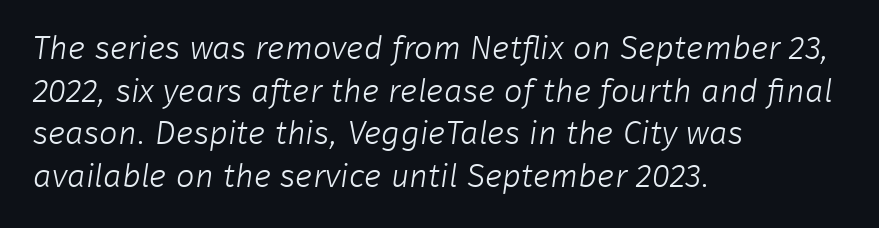
Any mark beneath the type? The region is blank. This sample has the flowing, uneven cadence of proportional lettering. In CSS terms this would be text-align: left. Between one letter and the next there's only the usual sliver of space.
